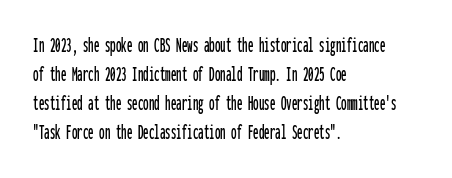
{"italic": "no", "underline": "no", "align": "left", "line_spacing": "normal", "line_spacing_ratio": 1.32, "letter_spacing": "normal", "letter_spacing_em": 0.0, "glyph_px": 22}
